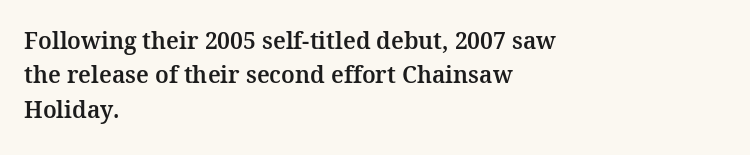
The specimen omits any rule beneath the text block's lines. The line-height multiplier appears to be the usual default. Posture: upright roman. The letters sit at their default tracking, neither squeezed nor spread.
